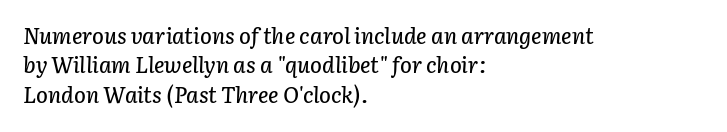
Q: Is the text italic (slanted)? A: Yes, it leans right by about 3 degrees.
Q: Is the text underlined? A: No.
Q: How is the paragraph aligned? A: Left-aligned.
Q: Is the spacing between letters normal or unusually wide? A: Normal.
Q: Is the spacing between lines tight, normal or loose? A: Normal.
